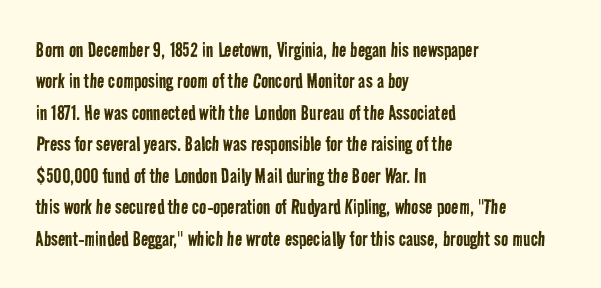
The image shows 24 px text type; set left-aligned, normal line spacing (1.31x), normal letter spacing, not underlined.
